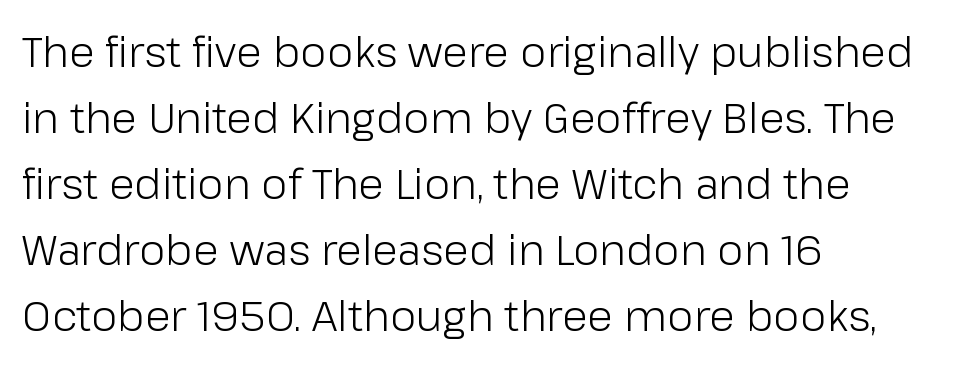
Q: Is the text bold? A: No.
Q: Is the text italic (slanted)? A: No, it is upright.
Q: Is the typeface a serif or a sans-serif typeface? A: Sans-serif.
Q: Is the text underlined? A: No.
Q: How is the paragraph aligned? A: Left-aligned.
Q: Is the spacing between letters normal or unusually wide? A: Normal.
Q: Is the spacing between lines tight, normal or loose? A: Normal.
Q: Width (condensed, normal, or wide)? A: Normal.
Q: Stroke contrast? A: Low.
Q: x-height? A: Medium.
Q: Monospaced? A: No.
